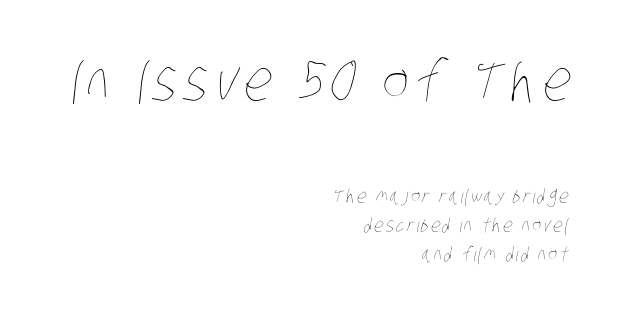
{"bold": "no", "weight": "thin", "width": "condensed", "stroke_contrast": "low", "x_height": "large", "monospaced": "no", "underline": "no", "align": "right", "line_spacing": "normal", "line_spacing_ratio": 1.55, "larger_block": "first", "size_ratio": 2.95, "glyph_px": 56}
